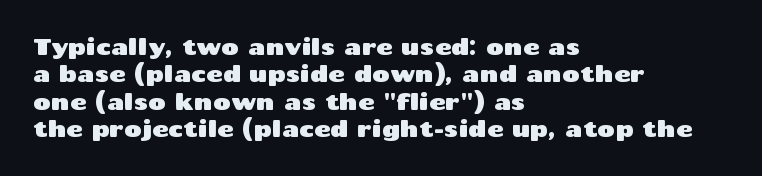
Q: Is the text italic (slanted)? A: No, it is upright.
Q: Is the text underlined? A: No.
Q: How is the paragraph aligned? A: Left-aligned.
Q: Is the spacing between letters normal or unusually wide? A: Normal.
Q: Is the spacing between lines tight, normal or loose? A: Normal.
